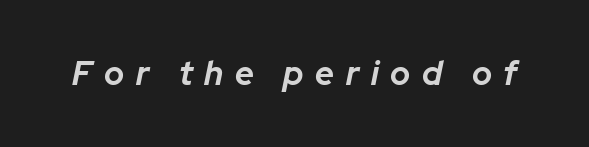
Q: Is the text bold? A: Yes.
Q: Is the text italic (slanted)? A: Yes, it leans right by about 12 degrees.
Q: Is the text underlined? A: No.
Q: Is the spacing between letters normal or unusually wide? A: Unusually wide.
Q: Width (condensed, normal, or wide)? A: Normal.
Q: Stroke contrast? A: Low.
Q: x-height? A: Medium.
Q: Monospaced? A: No.
